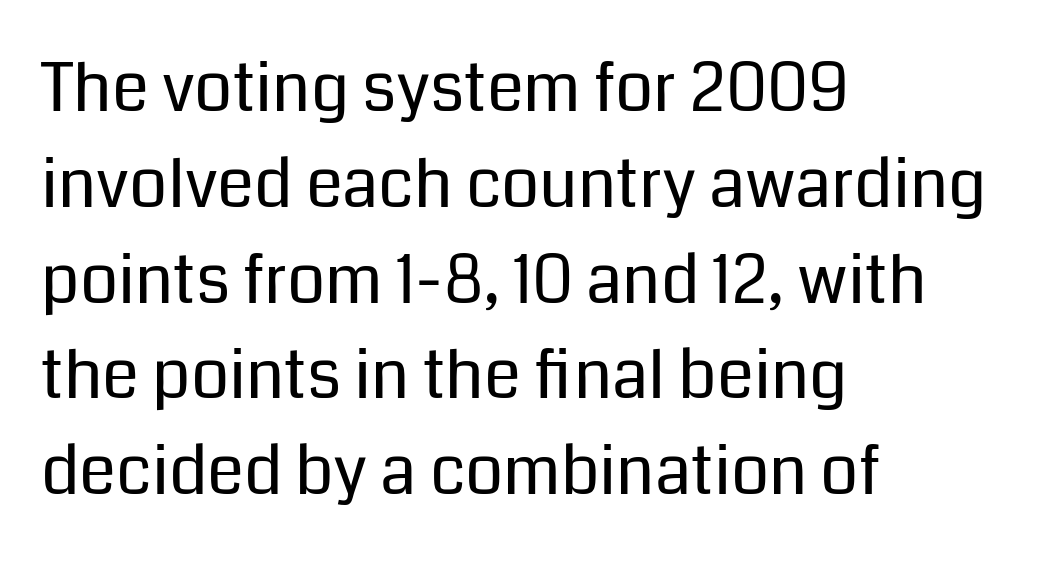
Q: Is the text bold? A: No.
Q: Is the text italic (slanted)? A: No, it is upright.
Q: Is the typeface a serif or a sans-serif typeface? A: Sans-serif.
Q: Is the text underlined? A: No.
Q: How is the paragraph aligned? A: Left-aligned.
Q: Is the spacing between letters normal or unusually wide? A: Normal.
Q: Is the spacing between lines tight, normal or loose? A: Normal.
Q: Width (condensed, normal, or wide)? A: Normal.
Q: Stroke contrast? A: Low.
Q: x-height? A: Medium.
Q: Monospaced? A: No.
